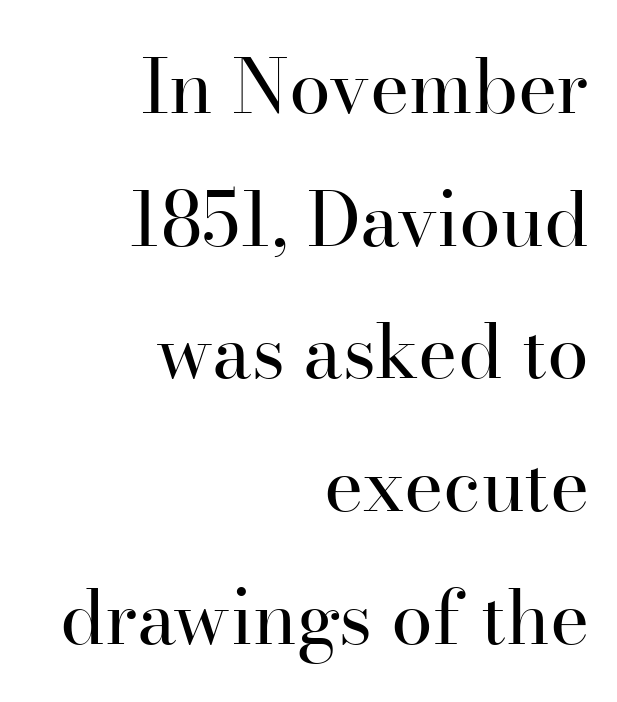
This reads as an unemphasized weight, regular at the heaviest. Does extra space separate the letters? No, they use regular spacing. The passage is arranged like a letterhead date or caption credit — flush right. The face used here is proportionally spaced, like ordinary book or web type.
